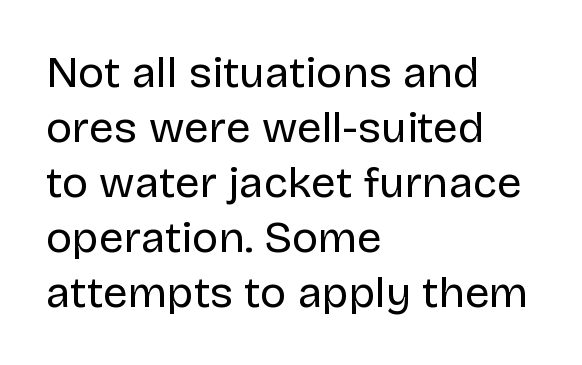
{"serif": "no", "italic": "no", "bold": "no", "weight": "regular", "width": "normal", "stroke_contrast": "low", "x_height": "large", "monospaced": "no", "underline": "no", "align": "left", "line_spacing": "normal", "line_spacing_ratio": 1.25, "letter_spacing": "normal", "letter_spacing_em": 0.0, "glyph_px": 44}
